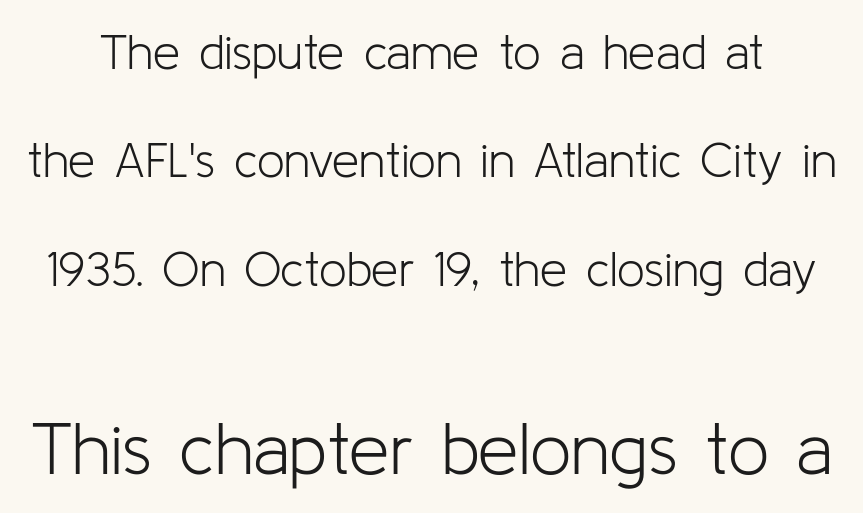
Q: Is the text bold? A: No.
Q: Is the text italic (slanted)? A: No, it is upright.
Q: Is the typeface a serif or a sans-serif typeface? A: Sans-serif.
Q: Is the text underlined? A: No.
Q: Is the spacing between letters normal or unusually wide? A: Normal.
Q: Is the spacing between lines tight, normal or loose? A: Loose.
Q: Which block of text is set in a larger size, the first (top) or the second (bottom)? A: The second (bottom) one.
Q: Width (condensed, normal, or wide)? A: Normal.
Q: Stroke contrast? A: Low.
Q: x-height? A: Medium.
Q: Monospaced? A: No.
